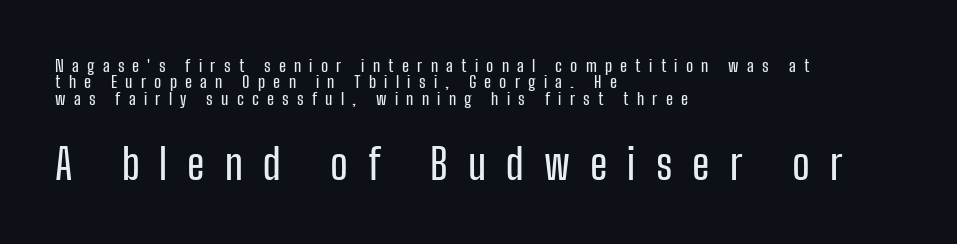
The image shows 42 px condensed sans-serif type, upright; set left-aligned, tight line spacing (0.96x), unusually wide letter spacing (+0.48 em), not underlined; the second (bottom) block is 2.47x larger; low stroke contrast and a medium x-height.
